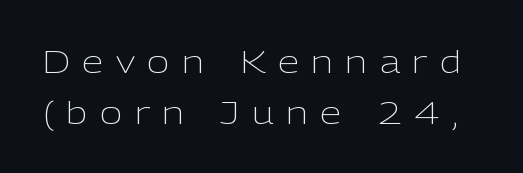
The image shows 31 px light sans-serif type, upright; set normal line spacing (1.64x), unusually wide letter spacing (+0.4 em), not underlined; low stroke contrast and a medium x-height.
